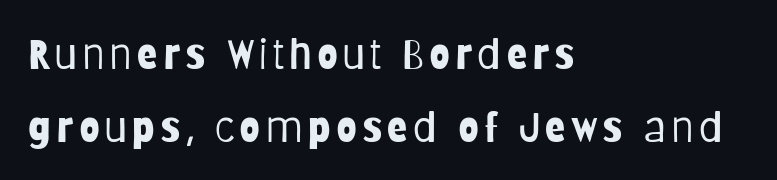
Q: Is the text bold? A: No.
Q: Is the text italic (slanted)? A: No, it is upright.
Q: Is the typeface a serif or a sans-serif typeface? A: Sans-serif.
Q: Is the text underlined? A: No.
Q: How is the paragraph aligned? A: Left-aligned.
Q: Width (condensed, normal, or wide)? A: Condensed.
Q: Stroke contrast? A: Low.
Q: x-height? A: Large.
Q: Monospaced? A: No.
